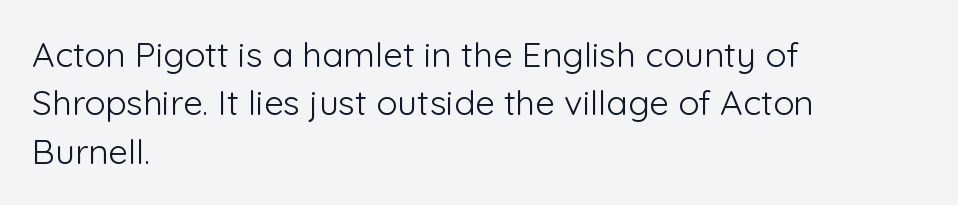
{"serif": "no", "italic": "no", "bold": "no", "weight": "light", "width": "normal", "stroke_contrast": "low", "x_height": "medium", "monospaced": "no", "underline": "no", "align": "left", "line_spacing": "normal", "line_spacing_ratio": 1.38, "letter_spacing": "normal", "letter_spacing_em": 0.0, "glyph_px": 35}
